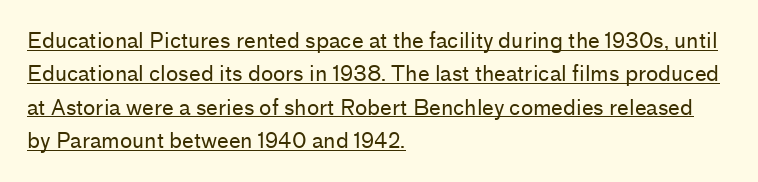
The image shows 21 px text type, upright; set left-aligned, normal line spacing (1.59x), normal letter spacing, underlined.
